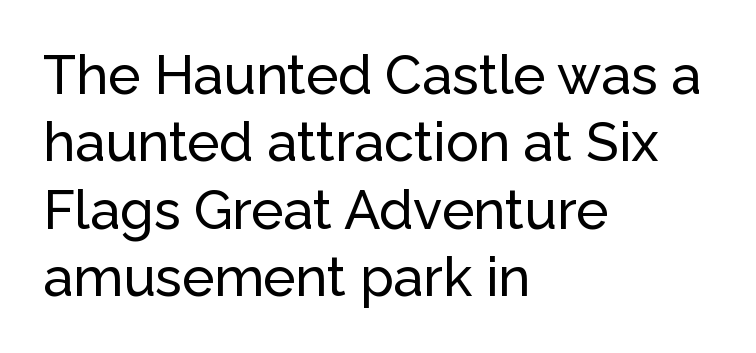
The image shows 54 px sans-serif type, upright; set left-aligned, normal line spacing (1.25x), normal letter spacing, not underlined; low stroke contrast and a medium x-height.
